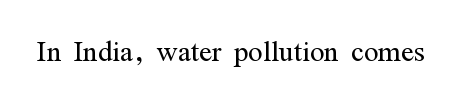
The image shows 38 px light, condensed serif type, upright; set normal letter spacing, not underlined; medium stroke contrast and a medium x-height.
